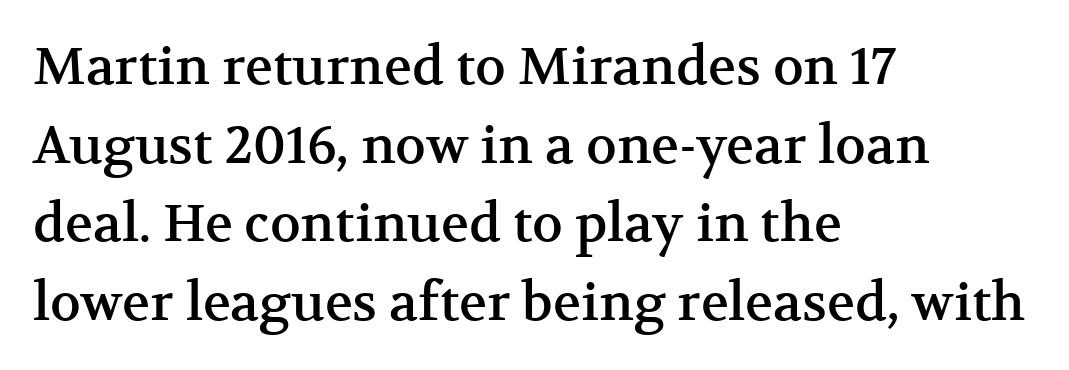
{"serif": "yes", "italic": "no", "width": "normal", "stroke_contrast": "medium", "x_height": "medium", "monospaced": "no", "underline": "no", "align": "left", "line_spacing": "normal", "line_spacing_ratio": 1.51, "letter_spacing": "normal", "letter_spacing_em": 0.0, "glyph_px": 52}
